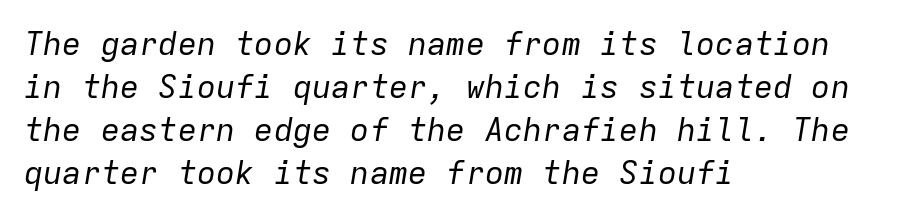
{"italic": "yes", "lean": "right", "slant_degrees": 9, "bold": "no", "weight": "regular", "width": "normal", "stroke_contrast": "low", "x_height": "medium", "monospaced": "yes", "underline": "no", "align": "left", "line_spacing": "normal", "line_spacing_ratio": 1.34, "letter_spacing": "normal", "letter_spacing_em": 0.0, "glyph_px": 32}
